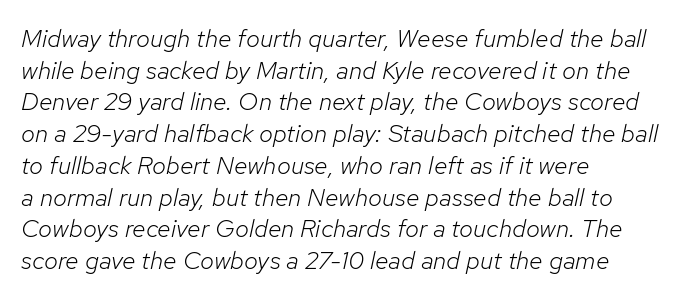
Q: Is the text bold? A: No.
Q: Is the text italic (slanted)? A: Yes, it leans right by about 12 degrees.
Q: Is the text underlined? A: No.
Q: How is the paragraph aligned? A: Left-aligned.
Q: Is the spacing between letters normal or unusually wide? A: Normal.
Q: Is the spacing between lines tight, normal or loose? A: Normal.
